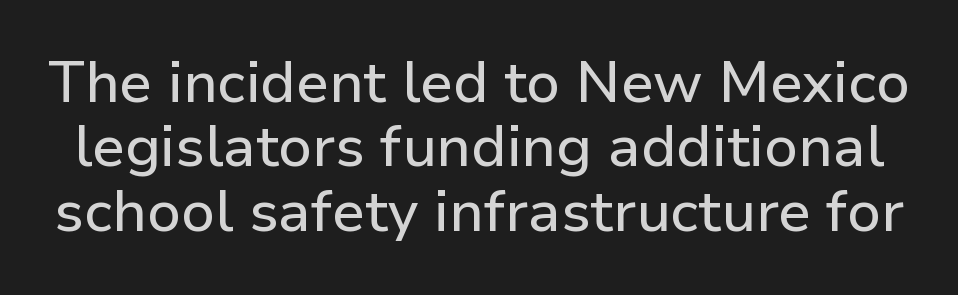
The tracking reads as untouched default to a designer's eye. Check where the strokes stop: nothing finishes them off — pure sans. Decoration check: the copy has no underline. Notice how the stems are strictly vertical — no italics here. Vertically, the passage feels compressed, each row crowding the next. A typesetter would call this proportional, since set widths differ per character.
